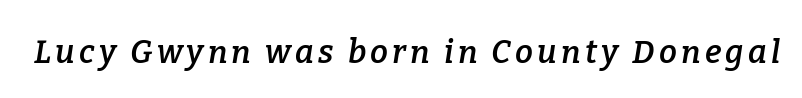
{"serif": "yes", "italic": "yes", "lean": "right", "slant_degrees": 9, "bold": "semi", "weight": "semibold", "width": "normal", "stroke_contrast": "low", "x_height": "medium", "monospaced": "no", "underline": "no", "glyph_px": 32}
